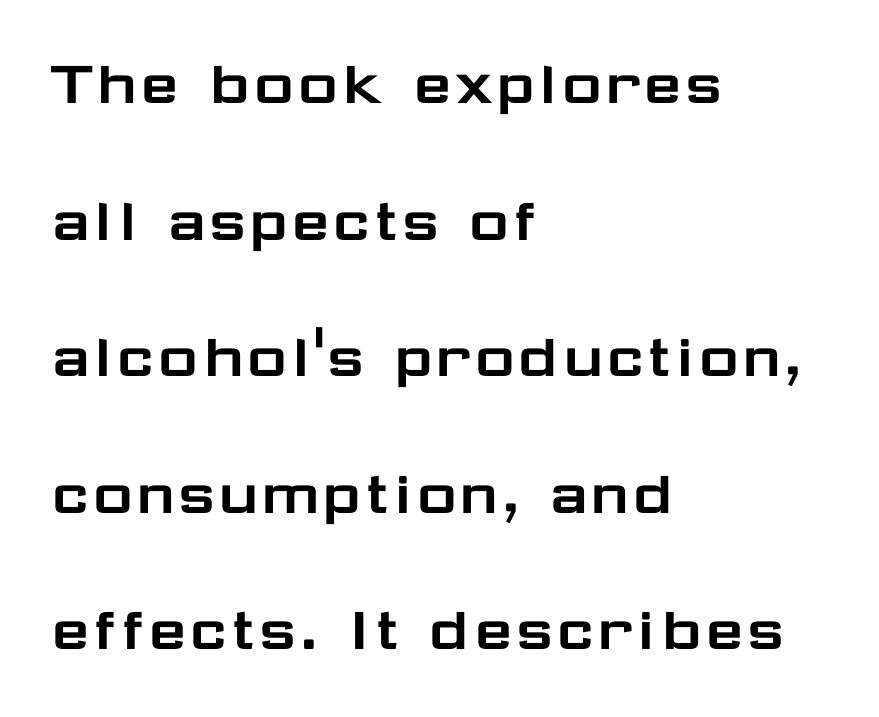
The image shows 69 px wide sans-serif type, upright; set left-aligned, loose line spacing (1.98x), normal letter spacing, not underlined; low stroke contrast and a medium x-height.
